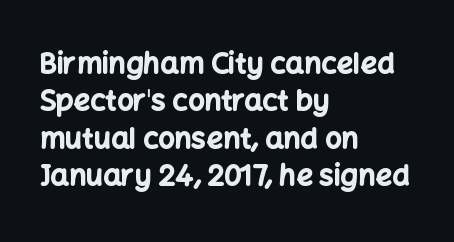
Q: Is the text bold? A: Yes.
Q: Is the text italic (slanted)? A: No, it is upright.
Q: Is the typeface a serif or a sans-serif typeface? A: Sans-serif.
Q: Is the text underlined? A: No.
Q: How is the paragraph aligned? A: Left-aligned.
Q: Is the spacing between letters normal or unusually wide? A: Normal.
Q: Is the spacing between lines tight, normal or loose? A: Normal.
Q: Width (condensed, normal, or wide)? A: Normal.
Q: Stroke contrast? A: Low.
Q: x-height? A: Medium.
Q: Monospaced? A: No.
